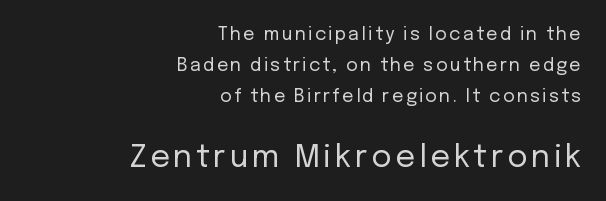
The rendering uses natural spacing where letterforms have individual widths. Type style note: lacks serifs. The specimen reads as upright at a glance. You get the small type first, then a jump to larger type. Underline: absent.
